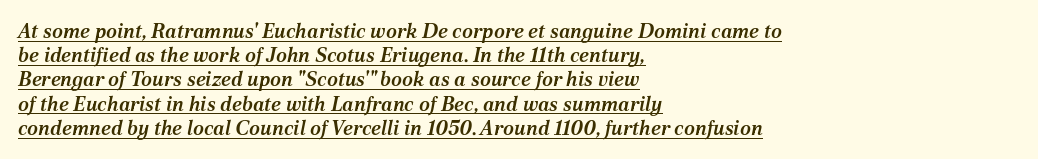
The image shows 20 px text type, italic (leaning right); set left-aligned, line spacing 1.21x, normal letter spacing, underlined.
